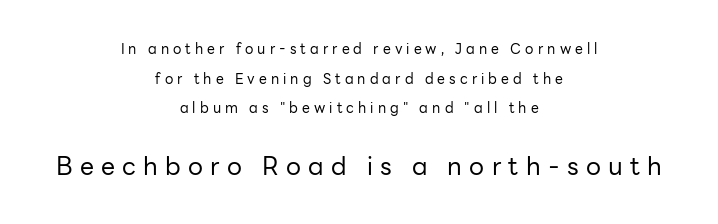
{"italic": "no", "bold": "no", "underline": "no", "align": "center", "line_spacing": "loose", "line_spacing_ratio": 2.12, "letter_spacing": "wide", "letter_spacing_em": 0.29, "larger_block": "second", "size_ratio": 1.79, "glyph_px": 25}
